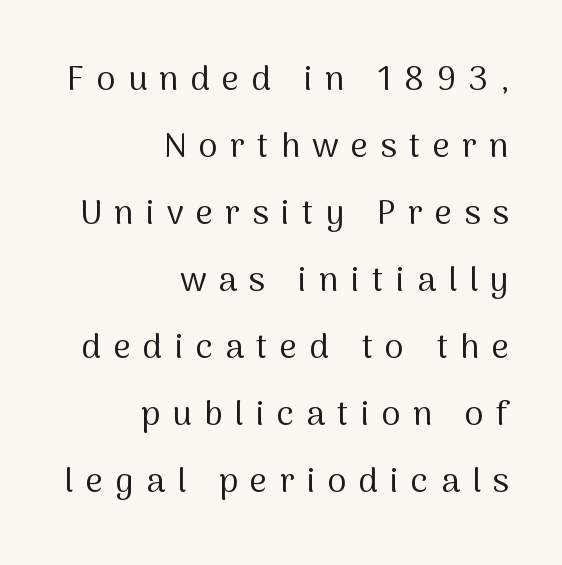
{"serif": "no", "italic": "no", "bold": "no", "weight": "regular", "width": "normal", "stroke_contrast": "medium", "x_height": "medium", "monospaced": "no", "underline": "no", "align": "right", "line_spacing": "loose", "line_spacing_ratio": 1.97, "letter_spacing": "wide", "letter_spacing_em": 0.36, "glyph_px": 34}
